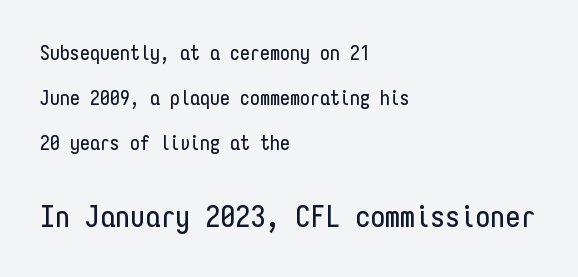
The image shows 30 px condensed sans-serif type, upright, monospaced; set left-aligned, loose line spacing (2.24x), normal letter spacing, not underlined; the second (bottom) block is 1.5x larger; low stroke contrast and a medium x-height.
